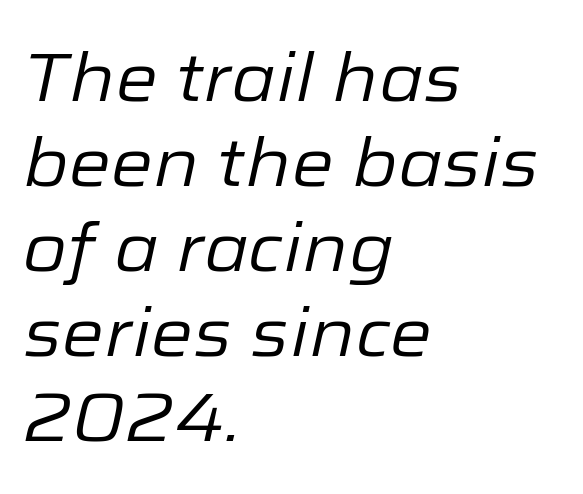
Q: Is the text bold? A: No.
Q: Is the text italic (slanted)? A: Yes, it leans right by about 12 degrees.
Q: Is the text underlined? A: No.
Q: How is the paragraph aligned? A: Left-aligned.
Q: Is the spacing between letters normal or unusually wide? A: Normal.
Q: Is the spacing between lines tight, normal or loose? A: Normal.
Q: Width (condensed, normal, or wide)? A: Normal.
Q: Stroke contrast? A: Low.
Q: x-height? A: Medium.
Q: Monospaced? A: No.
